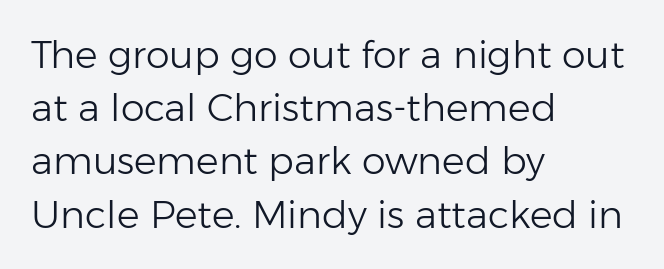
The image shows 38 px light sans-serif type, upright; set left-aligned, normal line spacing (1.4x), normal letter spacing, not underlined; low stroke contrast and a medium x-height.
